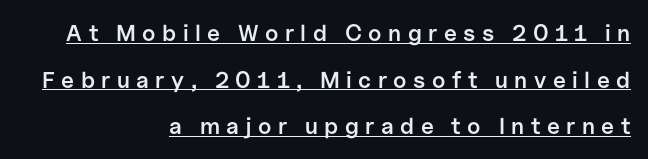
This is roman type, the default non-slanted kind. The vertical gap from one line to the next is large. This rendering features underlined lettering. How heavy is the stroke? Medium-heavy — a semibold, shy of bold. A flush-right, rag-left setting is used for this passage. Words appear elongated and porous because spacing is wide.
